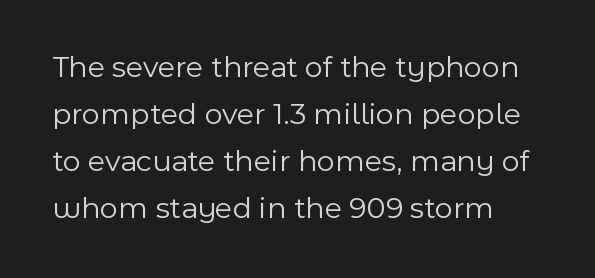
{"serif": "no", "italic": "no", "bold": "no", "weight": "light", "width": "normal", "x_height": "medium", "monospaced": "no", "underline": "no", "line_spacing": "normal", "line_spacing_ratio": 1.52, "letter_spacing": "normal", "letter_spacing_em": 0.0, "glyph_px": 31}
